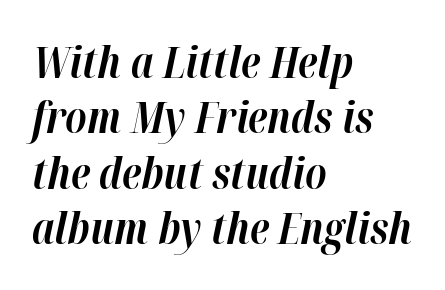
The image shows 43 px bold type, italic (leaning right); set left-aligned, normal line spacing (1.29x), normal letter spacing, not underlined; high stroke contrast and a medium x-height.
